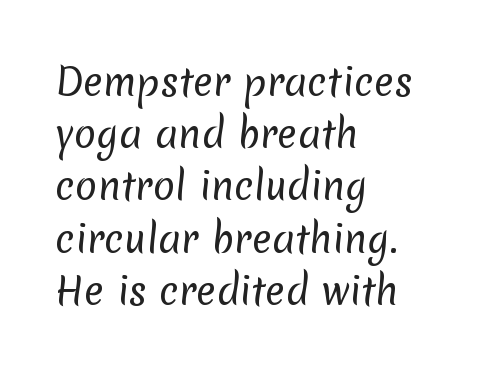
Does the copy run flush right? No — it runs flush left. Nothing unusual about the tracking: characters are spaced as the font intends. Stroke terminals: plain, sans-serif. The passage shown is not underscored anywhere.
